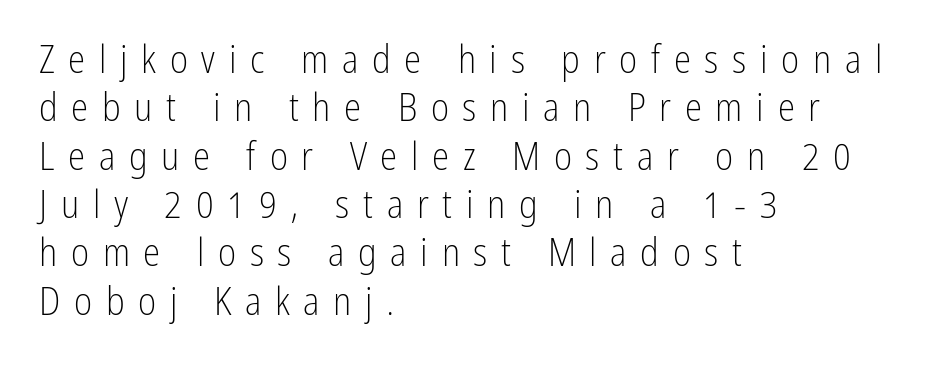
These glyphs show unthickened strokes, regular width or finer. The string is rendered with underlining switched off. A typesetter would call this heavily tracked-out type. Character widths vary here, with narrow letters taking less room than wide ones. Visually the block forms a straight wall on the left and a jagged coastline on the right.
